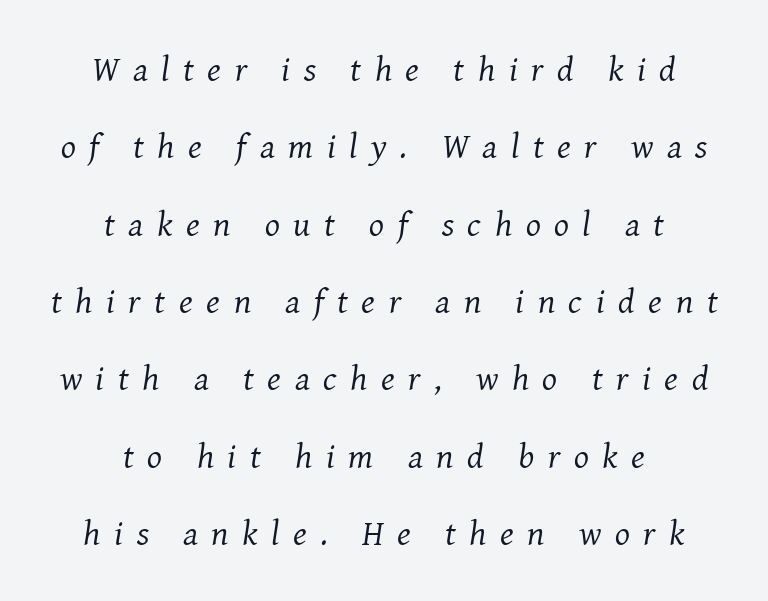
{"serif": "yes", "italic": "yes", "lean": "right", "slant_degrees": 8, "bold": "no", "weight": "regular", "width": "normal", "stroke_contrast": "medium", "x_height": "medium", "monospaced": "no", "underline": "no", "align": "center", "line_spacing": "loose", "line_spacing_ratio": 2.21, "letter_spacing": "wide", "letter_spacing_em": 0.39, "glyph_px": 35}
